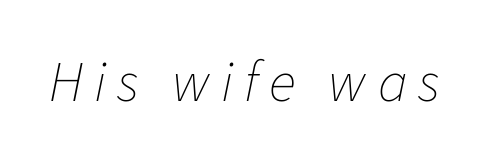
The image shows 57 px thin type, italic (leaning right); set not underlined; low stroke contrast and a medium x-height.
